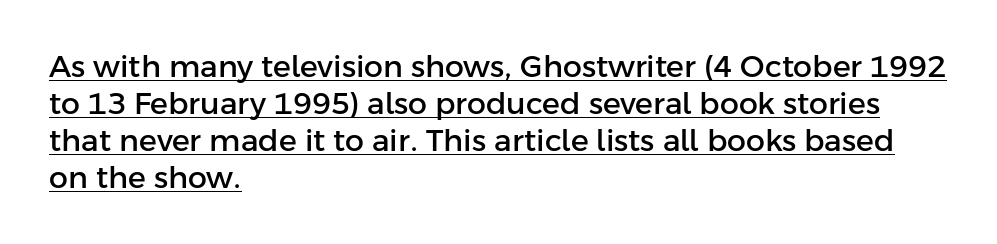
The image shows 30 px sans-serif type, upright; set left-aligned, line spacing 1.23x, normal letter spacing, underlined; low stroke contrast and a medium x-height.
